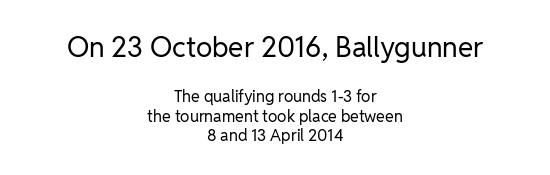
The image shows 28 px regular-weight sans-serif type, upright; set centered, line spacing 1.23x, normal letter spacing, not underlined; the first (top) block is 1.75x larger; low stroke contrast and a medium x-height.
